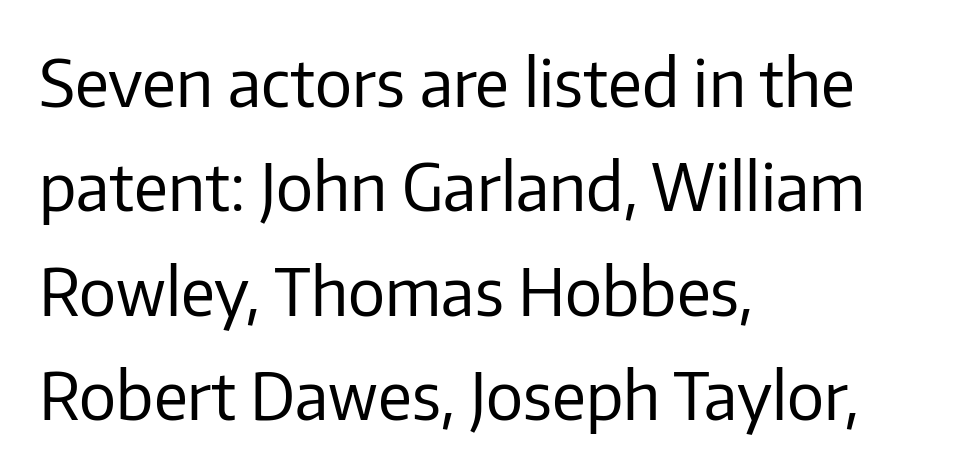
The image shows 66 px regular-weight sans-serif type, upright; set left-aligned, normal line spacing (1.58x), normal letter spacing, not underlined; low stroke contrast and a medium x-height.
